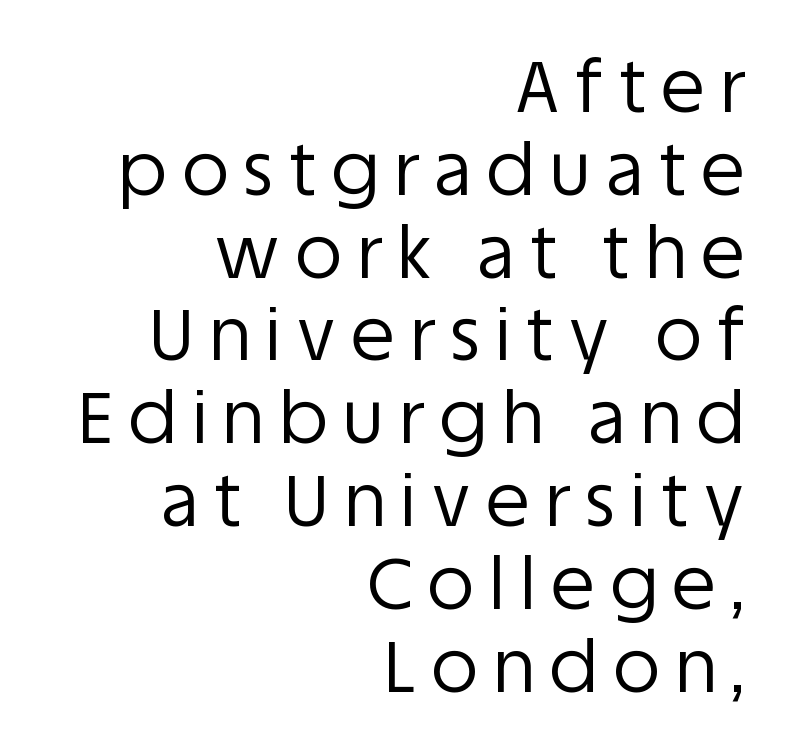
Notice how descenders almost collide with the ascenders below — that's tight leading. All the whitespace from short lines collects on the left. A typesetter would call this proportional, since set widths differ per character. Weight: regular or lighter.
